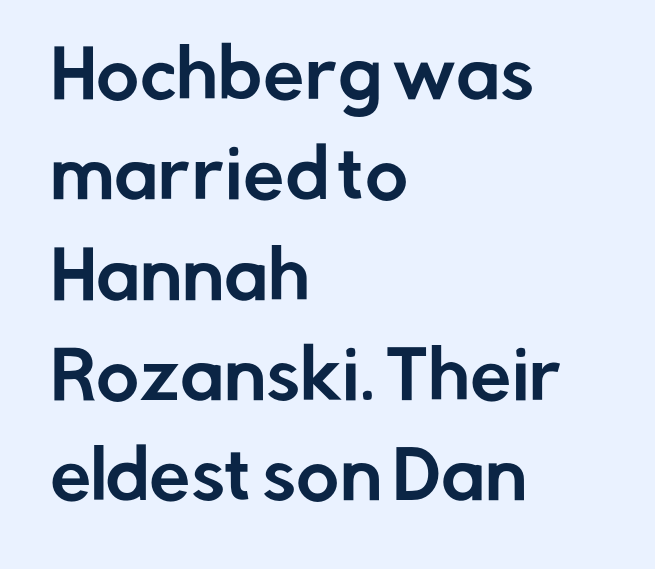
The image shows 66 px sans-serif type, upright; set left-aligned, normal line spacing (1.52x), normal letter spacing, not underlined; low stroke contrast and a medium x-height.
